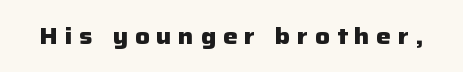
{"italic": "no", "bold": "yes", "underline": "no", "letter_spacing": "wide", "letter_spacing_em": 0.29, "glyph_px": 23}
